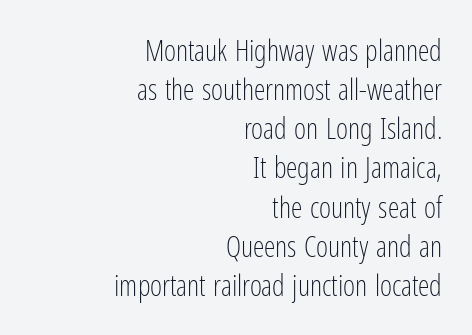
Casual observation: everything's shoved over to the right. Spacing between characters is what you'd get straight out of the box. Rows of type keep a routine distance in the vertical direction. Stroke terminals: plain, sans-serif. If you drew a line through each stem, it would be perfectly vertical.
